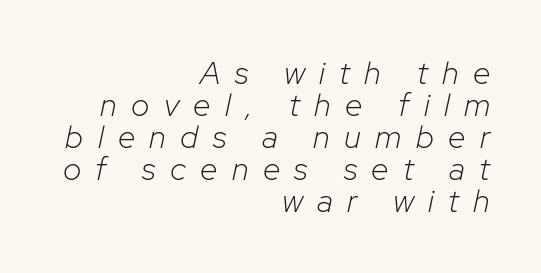
{"italic": "yes", "lean": "right", "slant_degrees": 12, "bold": "no", "weight": "light", "width": "normal", "stroke_contrast": "low", "x_height": "medium", "monospaced": "no", "underline": "no", "align": "right", "line_spacing": "tight", "line_spacing_ratio": 1.0, "letter_spacing": "wide", "letter_spacing_em": 0.45, "glyph_px": 32}
